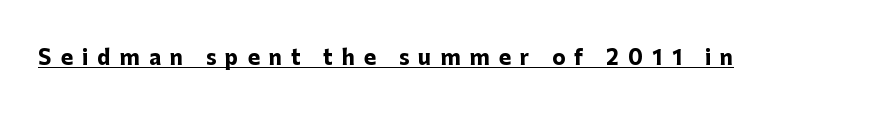
Q: Is the text bold? A: Yes.
Q: Is the text italic (slanted)? A: No, it is upright.
Q: Is the text underlined? A: Yes.
Q: Is the spacing between letters normal or unusually wide? A: Unusually wide.
